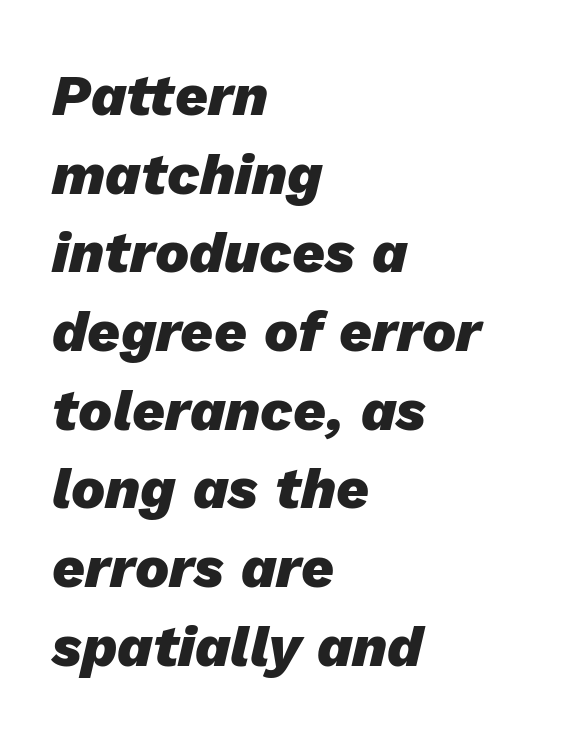
Note the varied advance widths — an 'i' is clearly narrower than an 'm'. This rendering leaves character spacing at its baseline value. No word sits above an underline. The passage shown is emphatically bold. The passage shown stacks its lines at a standard gap.
